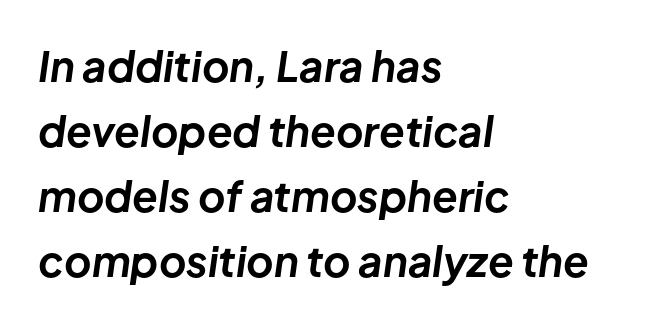
The image shows 42 px bold type, italic (leaning right); set left-aligned, normal line spacing (1.55x), normal letter spacing, not underlined; low stroke contrast and a medium x-height.
